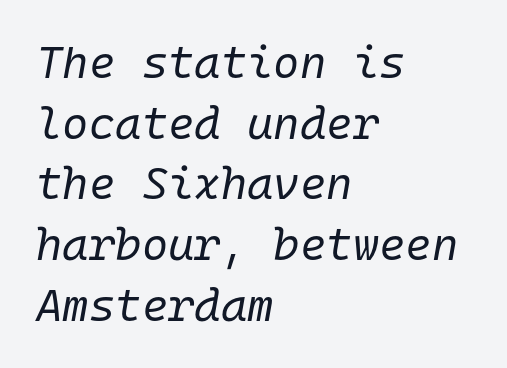
Q: Is the text bold? A: No.
Q: Is the text italic (slanted)? A: Yes, it leans right by about 10 degrees.
Q: Is the text underlined? A: No.
Q: How is the paragraph aligned? A: Left-aligned.
Q: Is the spacing between letters normal or unusually wide? A: Normal.
Q: Is the spacing between lines tight, normal or loose? A: Normal.
Q: Width (condensed, normal, or wide)? A: Normal.
Q: Stroke contrast? A: Low.
Q: x-height? A: Medium.
Q: Monospaced? A: Yes.
